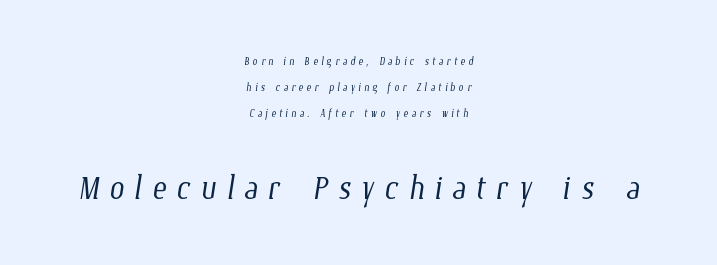
{"bold": "no", "weight": "light", "width": "condensed", "stroke_contrast": "low", "x_height": "medium", "monospaced": "no", "underline": "no", "align": "center", "line_spacing_ratio": 1.85, "letter_spacing": "wide", "letter_spacing_em": 0.23, "larger_block": "second", "size_ratio": 3.07, "glyph_px": 43}
